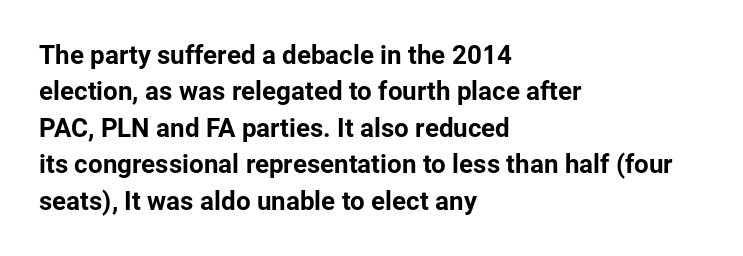
The image shows 26 px text type, upright; set left-aligned, normal line spacing (1.4x), normal letter spacing, not underlined.
